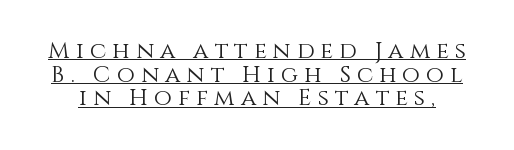
{"italic": "no", "bold": "no", "underline": "yes", "line_spacing": "tight", "line_spacing_ratio": 1.03, "letter_spacing": "wide", "letter_spacing_em": 0.27, "glyph_px": 23}
